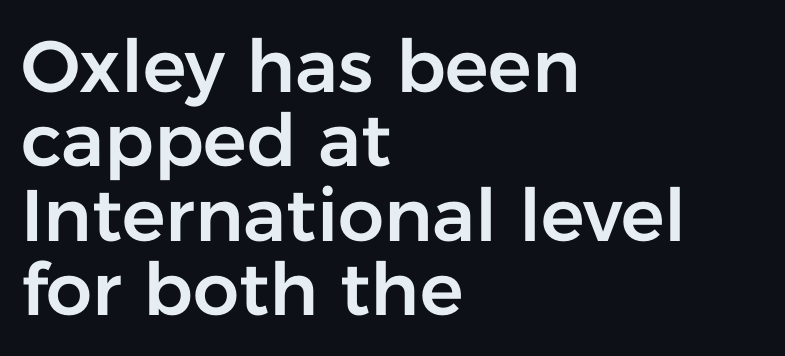
Q: Is the text italic (slanted)? A: No, it is upright.
Q: Is the typeface a serif or a sans-serif typeface? A: Sans-serif.
Q: Is the text underlined? A: No.
Q: How is the paragraph aligned? A: Left-aligned.
Q: Is the spacing between letters normal or unusually wide? A: Normal.
Q: Is the spacing between lines tight, normal or loose? A: Tight.
Q: Width (condensed, normal, or wide)? A: Normal.
Q: Stroke contrast? A: Low.
Q: x-height? A: Medium.
Q: Monospaced? A: No.
